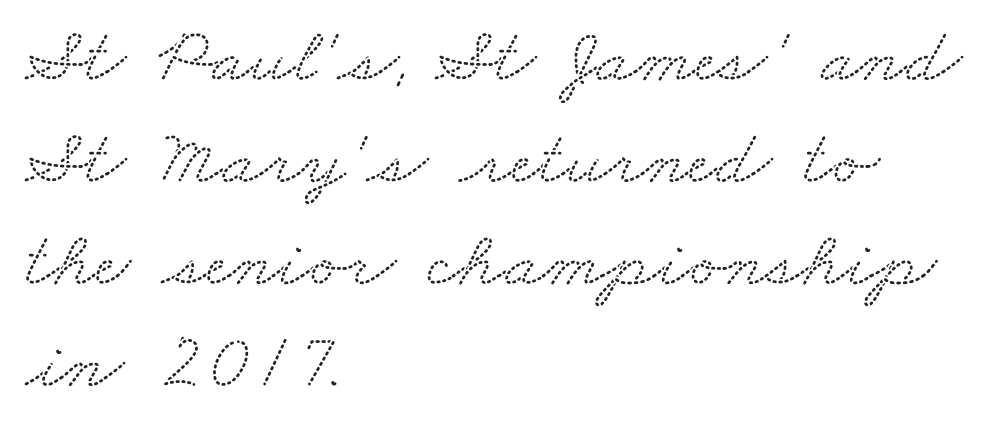
The gaps between neighbouring characters are ordinary and unremarkable. Horizontal alignment here is leftward, the default for most running prose. Notice how descenders clear the ascenders below comfortably — that's standard leading. A bare baseline throughout the passage. The designer went with a serif here, giving each stem small feet. These lines are rendered in a variable-pitch font.
